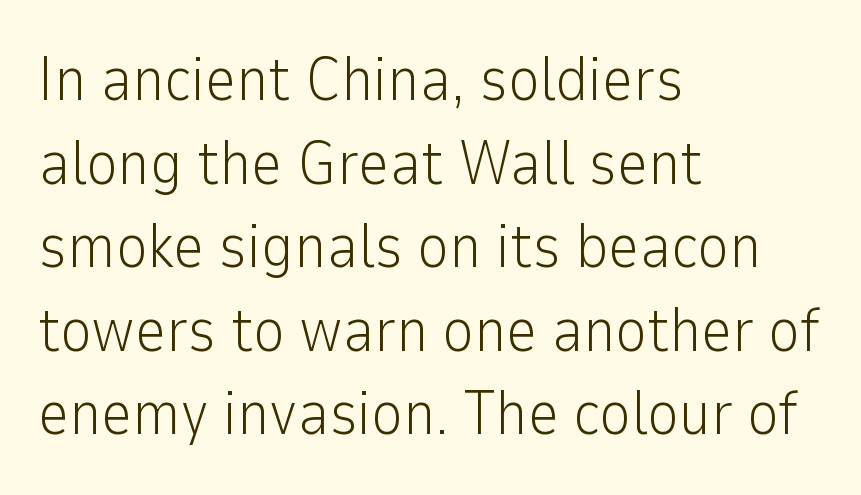
The image shows 61 px light sans-serif type, upright; set left-aligned, normal line spacing (1.37x), normal letter spacing, not underlined; low stroke contrast and a medium x-height.
